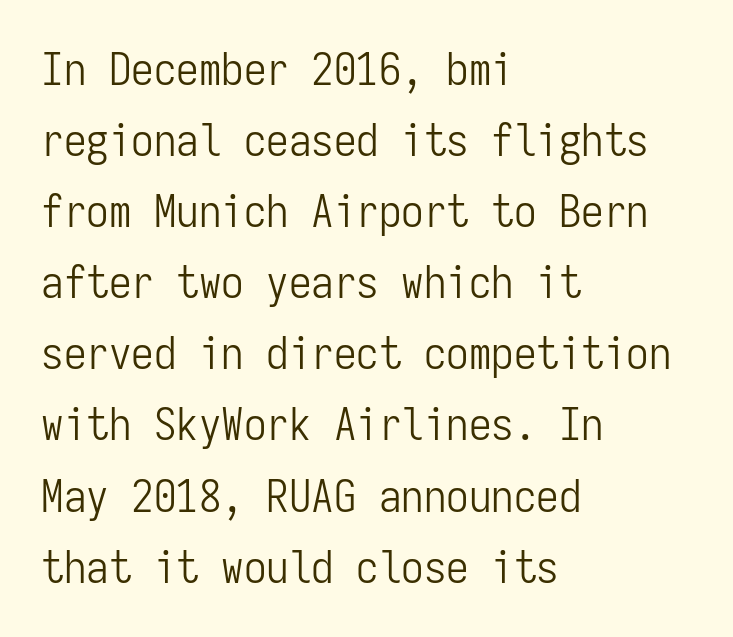
The image shows 45 px light, condensed sans-serif type, upright, monospaced; set left-aligned, normal line spacing (1.58x), normal letter spacing, not underlined; low stroke contrast and a medium x-height.
